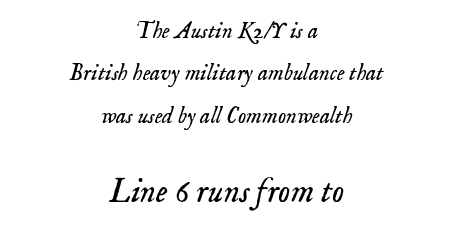
The text carries the slant typical of an italic or oblique font. A typesetter would call this zero additional tracking. No chunkiness to these letters — they're not bold. Which chunk is bigger? The second one — the bottom block dwarfs the top. You could not count columns in this text — the font is proportionally spaced. The passage shown is not underscored anywhere.
